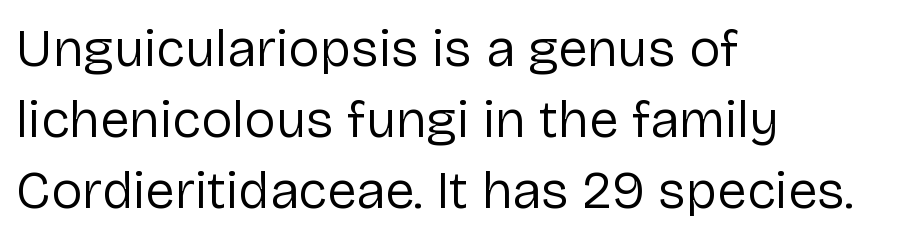
Q: Is the text bold? A: No.
Q: Is the text italic (slanted)? A: No, it is upright.
Q: Is the typeface a serif or a sans-serif typeface? A: Sans-serif.
Q: Is the text underlined? A: No.
Q: How is the paragraph aligned? A: Left-aligned.
Q: Is the spacing between letters normal or unusually wide? A: Normal.
Q: Is the spacing between lines tight, normal or loose? A: Normal.
Q: Width (condensed, normal, or wide)? A: Normal.
Q: Stroke contrast? A: Low.
Q: x-height? A: Medium.
Q: Monospaced? A: No.
